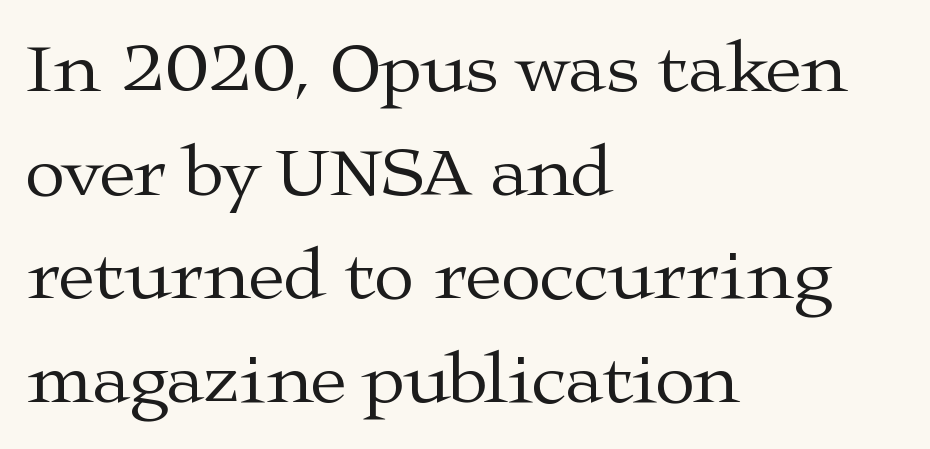
Does the type have serifs? Yes, each stem ends in a small foot. Does extra space separate the letters? No, they use regular spacing. These lines are rendered in a variable-pitch font. Interline gaps are of average width in this sample. These lines were composed using upright roman letters. The string is rendered with underlining switched off.
